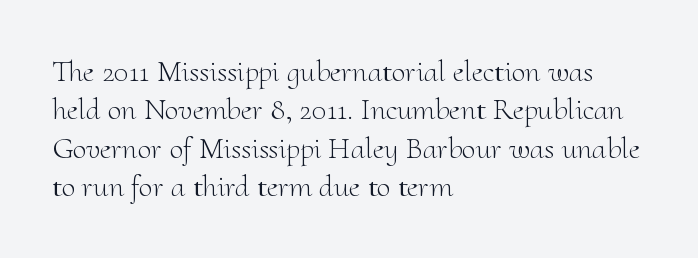
Unlike italic type, these characters show no tilt at all. Layout note: lines flush left. How are the letters spaced? Ordinarily, with no added tracking. Check under the words: just untouched page. Stems and bowls with no extra thickness — not bold.
